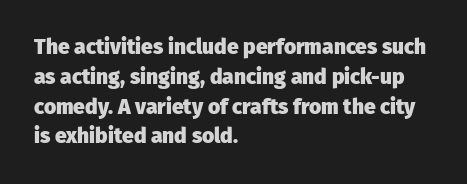
{"italic": "no", "bold": "yes", "underline": "no", "align": "left", "line_spacing": "normal", "line_spacing_ratio": 1.42, "letter_spacing": "normal", "letter_spacing_em": 0.0, "glyph_px": 21}
